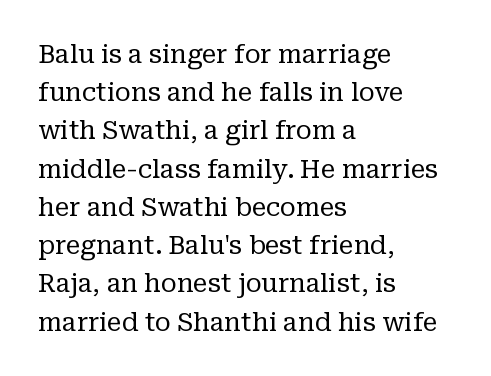
The vertical gap from one line to the next is medium. Quick note: underline off. The characters are drawn with everyday or finer stroke widths. A typesetter would mark this as roman, not italic. Caption: multi-line text, flush left, ragged right.
